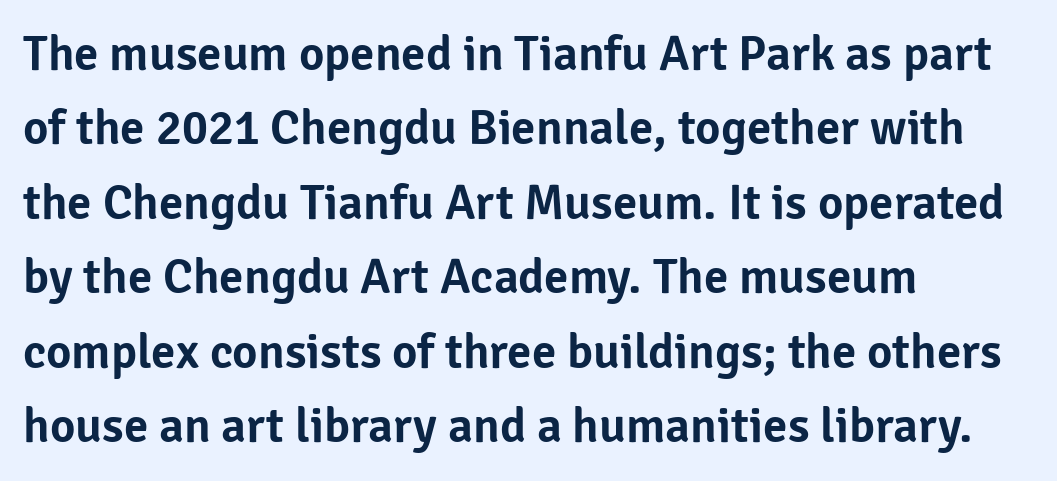
{"serif": "no", "italic": "no", "width": "normal", "stroke_contrast": "low", "x_height": "medium", "monospaced": "no", "underline": "no", "align": "left", "line_spacing": "normal", "line_spacing_ratio": 1.52, "letter_spacing": "normal", "letter_spacing_em": 0.0, "glyph_px": 49}
